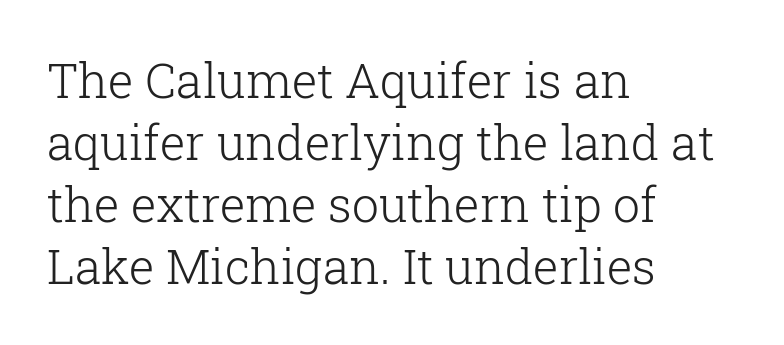
Varying glyph widths throughout — classic text-font behaviour. The passage shown is not underscored anywhere. Nobody touched the tracking dial on this one. This sample uses an upright cut, with every glyph sitting square on the baseline. A normal amount of white space separates one row of letters from the next.
